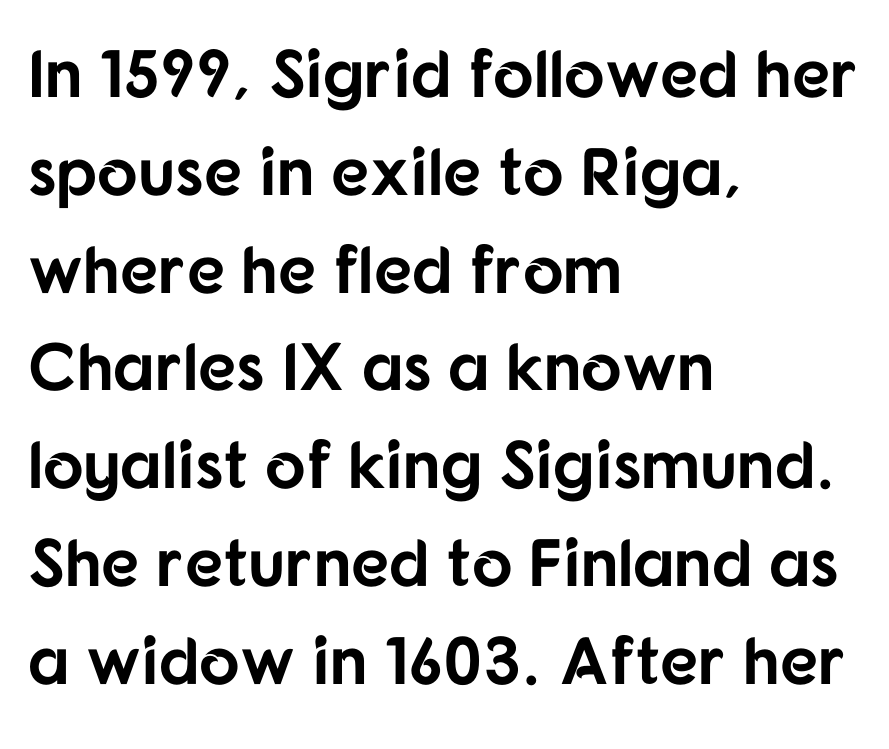
The image shows 67 px bold sans-serif type, upright; set left-aligned, normal line spacing (1.46x), normal letter spacing, not underlined; low stroke contrast and a medium x-height.
